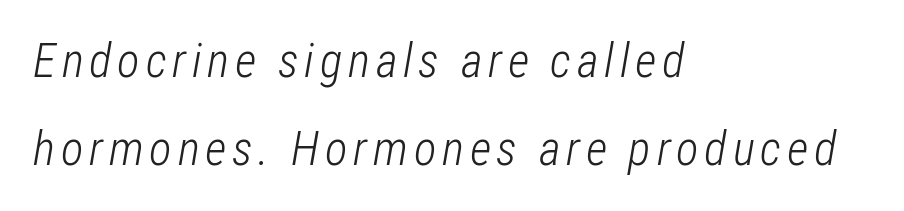
{"italic": "yes", "lean": "right", "slant_degrees": 12, "bold": "no", "weight": "light", "width": "condensed", "stroke_contrast": "low", "x_height": "medium", "monospaced": "no", "underline": "no", "align": "left", "line_spacing_ratio": 1.88, "glyph_px": 47}
